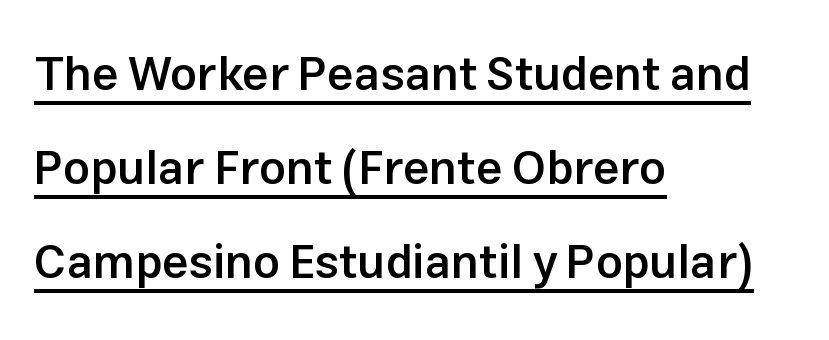
The image shows 47 px semibold sans-serif type, upright; set left-aligned, loose line spacing (2.0x), normal letter spacing, underlined; low stroke contrast and a medium x-height.
